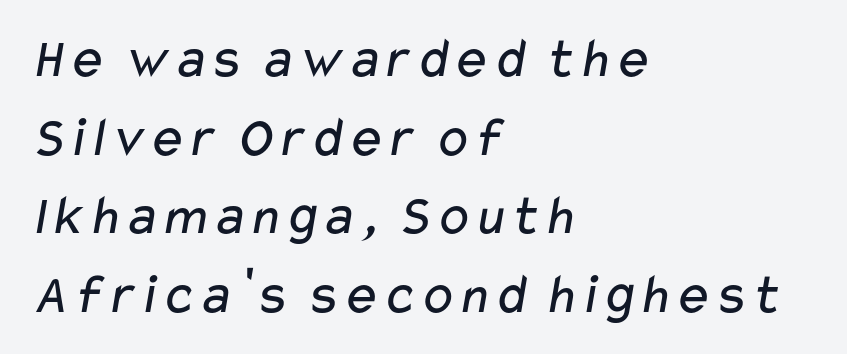
You can tell from the bare stems that sans-serif type was used. Is there much room between lines? A standard amount, neither cramped nor airy. How are the letters spaced? Ordinarily, with no added tracking. Is this a fixed-width face? No — the glyphs have proportional, varying widths. Rule under the text: the space is simply empty. Teacher's note: observe the even left margin — that is flush-left alignment.
